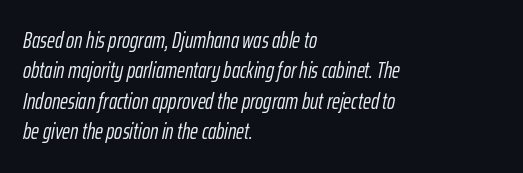
Q: Is the text bold? A: No.
Q: Is the text italic (slanted)? A: Yes, it leans right by about 12 degrees.
Q: Is the text underlined? A: No.
Q: How is the paragraph aligned? A: Left-aligned.
Q: Is the spacing between letters normal or unusually wide? A: Normal.
Q: Is the spacing between lines tight, normal or loose? A: Normal.
